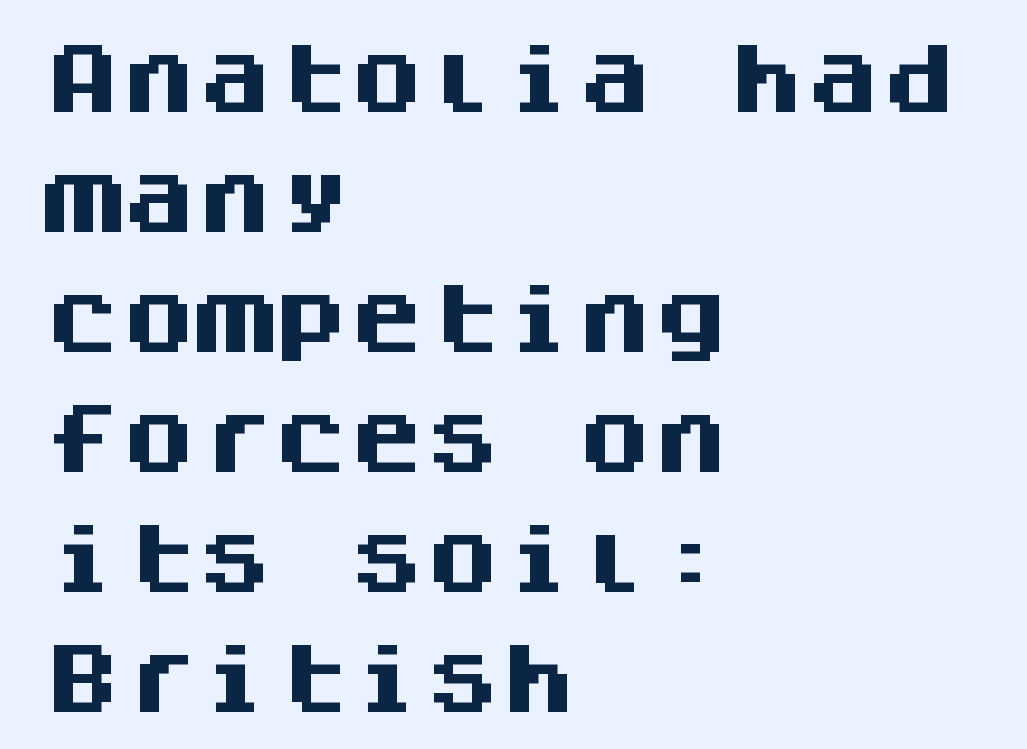
These words are printed bold, with thick strokes throughout. Line beginnings align vertically; line endings do not. Every character here occupies the same horizontal width, giving the sample a typewriter-like rhythm. Only glyphs here, with clear space below each row.
